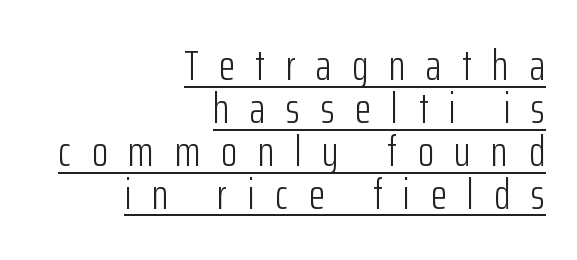
The image shows 42 px light, condensed sans-serif type, upright; set right-aligned, tight line spacing (1.02x), unusually wide letter spacing (+0.49 em), underlined; low stroke contrast and a medium x-height.
